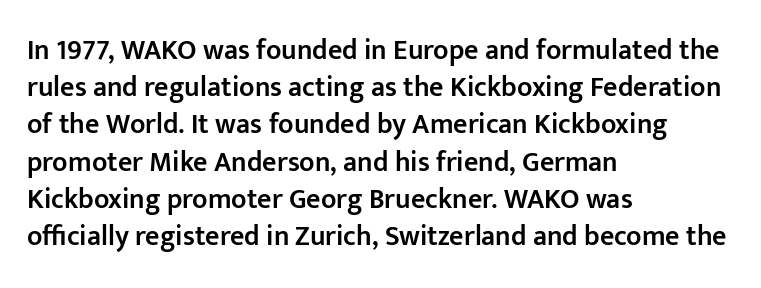
Q: Is the text bold? A: Semi-bold.
Q: Is the text italic (slanted)? A: No, it is upright.
Q: Is the typeface a serif or a sans-serif typeface? A: Sans-serif.
Q: Is the text underlined? A: No.
Q: How is the paragraph aligned? A: Left-aligned.
Q: Is the spacing between letters normal or unusually wide? A: Normal.
Q: Is the spacing between lines tight, normal or loose? A: Normal.
Q: Width (condensed, normal, or wide)? A: Normal.
Q: Stroke contrast? A: Low.
Q: x-height? A: Medium.
Q: Monospaced? A: No.
